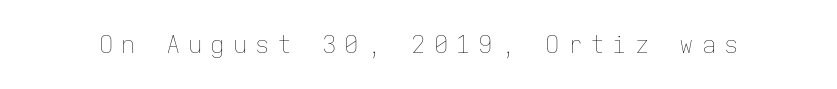
On a weight scale, this lands at 450 or below. The baseline area is clear. Quick note: not italic, upright. Here the glyphs are tracked loosely, breaking word shapes into spaced letters.
